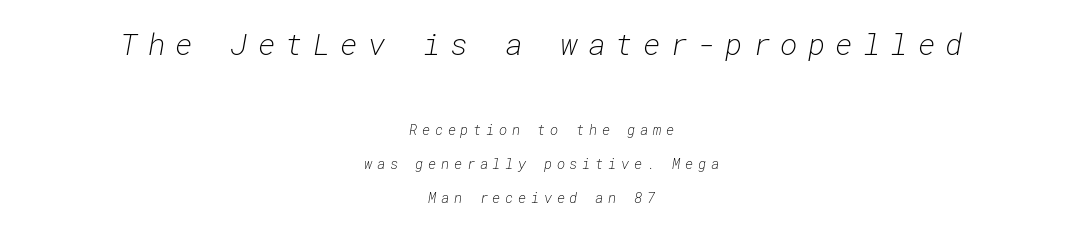
The image shows 30 px light type, italic (leaning right), monospaced; set centered, loose line spacing (2.43x), unusually wide letter spacing (+0.33 em), not underlined; the first (top) block is 2.14x larger; low stroke contrast and a medium x-height.
